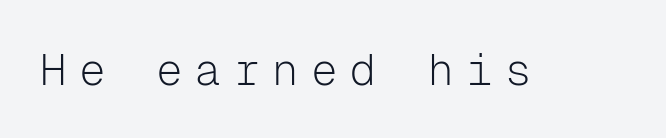
Every character sits straight up, as roman type does. Is the type heavy? It reads as light-to-regular instead. The passage shown is typeset with a sans-serif family. This sample uses expanded letter spacing, leaving extra air between glyphs.
